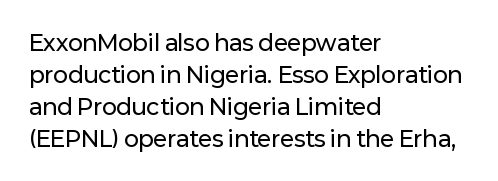
The image shows 22 px text type, upright; set left-aligned, normal line spacing (1.45x), normal letter spacing, not underlined.
